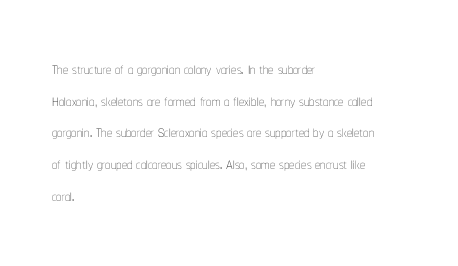
Q: Is the text bold? A: No.
Q: Is the text italic (slanted)? A: No, it is upright.
Q: Is the text underlined? A: No.
Q: How is the paragraph aligned? A: Left-aligned.
Q: Is the spacing between letters normal or unusually wide? A: Normal.
Q: Is the spacing between lines tight, normal or loose? A: Normal.
